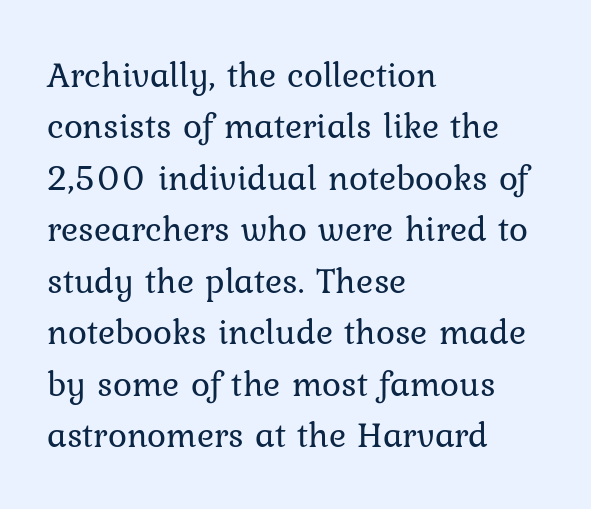
Q: Is the text bold? A: No.
Q: Is the text italic (slanted)? A: No, it is upright.
Q: Is the text underlined? A: No.
Q: How is the paragraph aligned? A: Left-aligned.
Q: Is the spacing between letters normal or unusually wide? A: Normal.
Q: Is the spacing between lines tight, normal or loose? A: Normal.
Q: Width (condensed, normal, or wide)? A: Normal.
Q: Stroke contrast? A: Low.
Q: x-height? A: Medium.
Q: Monospaced? A: No.
